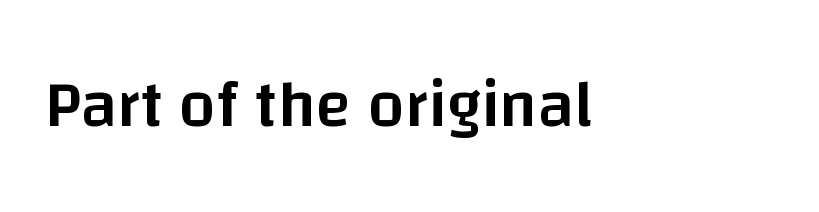
{"serif": "no", "italic": "no", "bold": "semi", "weight": "semibold", "width": "normal", "stroke_contrast": "low", "x_height": "large", "monospaced": "no", "underline": "no", "letter_spacing": "normal", "letter_spacing_em": 0.0, "glyph_px": 66}
